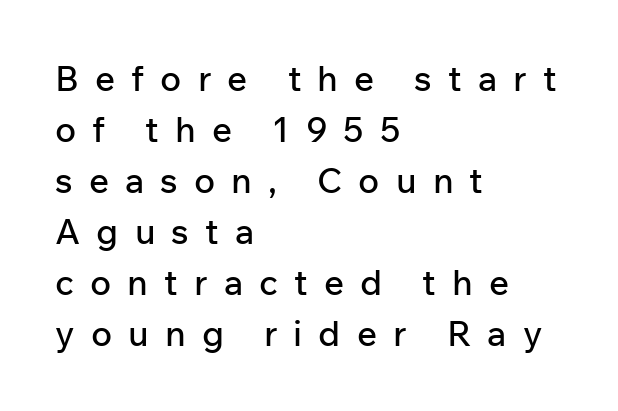
{"serif": "no", "italic": "no", "width": "normal", "stroke_contrast": "low", "x_height": "medium", "monospaced": "no", "underline": "no", "align": "left", "line_spacing": "normal", "line_spacing_ratio": 1.46, "letter_spacing": "wide", "letter_spacing_em": 0.46, "glyph_px": 35}
